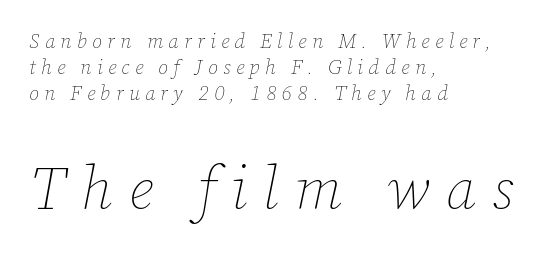
Q: Is the text bold? A: No.
Q: Is the text italic (slanted)? A: Yes, it leans right by about 12 degrees.
Q: Is the text underlined? A: No.
Q: How is the paragraph aligned? A: Left-aligned.
Q: Is the spacing between letters normal or unusually wide? A: Unusually wide.
Q: Is the spacing between lines tight, normal or loose? A: Normal.
Q: Which block of text is set in a larger size, the first (top) or the second (bottom)? A: The second (bottom) one.
Q: Width (condensed, normal, or wide)? A: Normal.
Q: Stroke contrast? A: Low.
Q: x-height? A: Medium.
Q: Monospaced? A: No.
